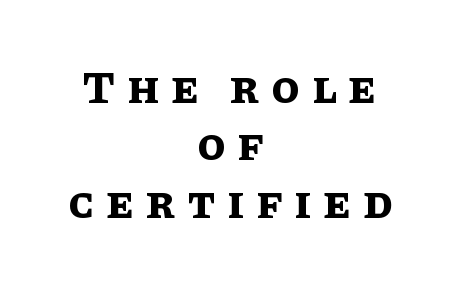
{"italic": "no", "bold": "yes", "weight": "bold", "width": "normal", "stroke_contrast": "low", "x_height": "large", "monospaced": "no", "underline": "no", "align": "center", "line_spacing": "normal", "line_spacing_ratio": 1.25, "letter_spacing": "wide", "letter_spacing_em": 0.26, "glyph_px": 46}
